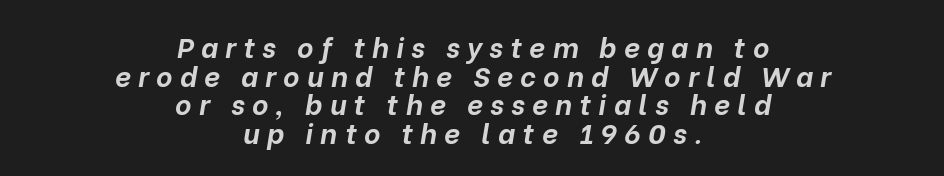
Italic: yes, the glyphs are oblique. The specimen omits any rule beneath the text block's lines. A typesetter would call this proportional, since set widths differ per character. What's the leading like? Squeezed, with rows nearly overlapping.
